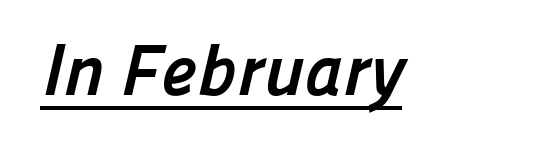
The image shows 73 px semibold sans-serif type; set normal letter spacing, underlined; low stroke contrast and a medium x-height.
